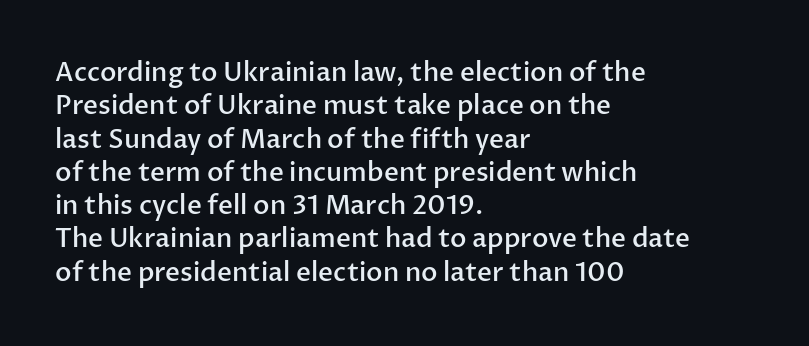
{"italic": "no", "bold": "semi", "underline": "no", "align": "left", "line_spacing": "normal", "line_spacing_ratio": 1.28, "letter_spacing": "normal", "letter_spacing_em": 0.0, "glyph_px": 26}
